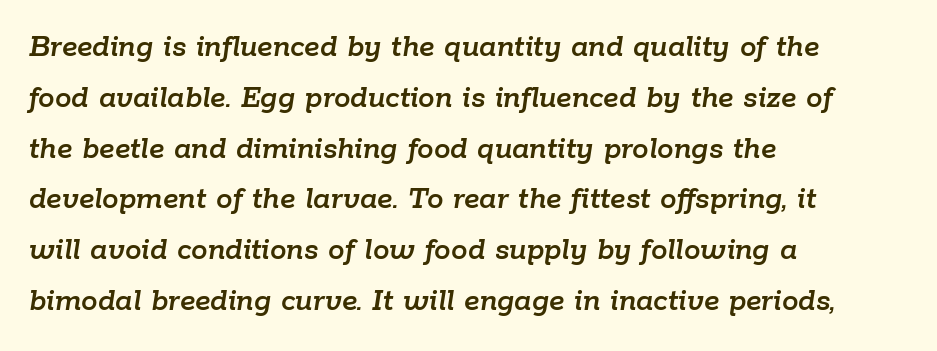
The image shows 33 px text type, italic (leaning right); set left-aligned, normal line spacing (1.54x), normal letter spacing, not underlined; low stroke contrast and a medium x-height.
